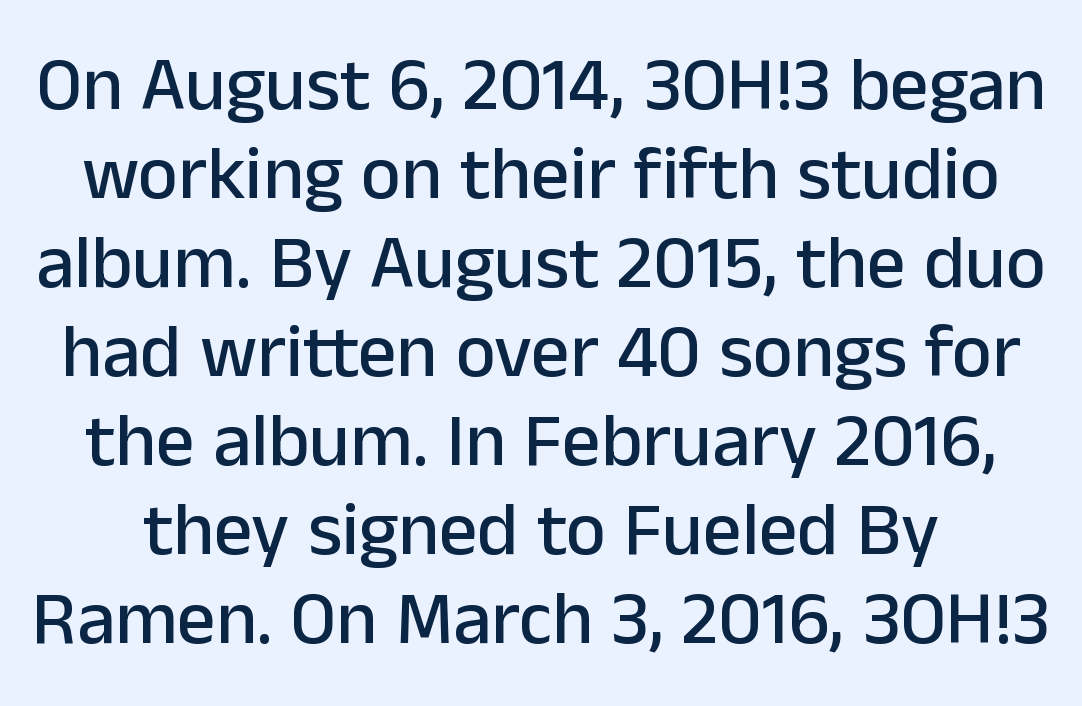
{"serif": "no", "italic": "no", "width": "normal", "stroke_contrast": "low", "x_height": "medium", "monospaced": "no", "underline": "no", "line_spacing_ratio": 1.17, "letter_spacing": "normal", "letter_spacing_em": 0.0, "glyph_px": 76}
